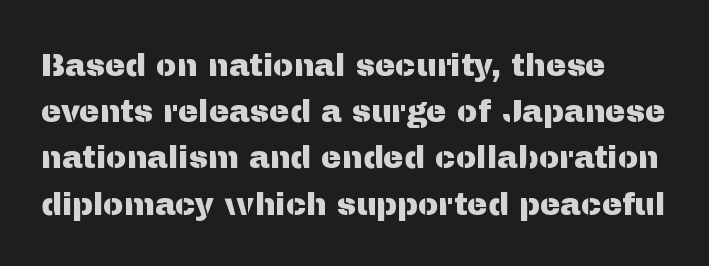
The image shows 31 px sans-serif type, upright; set normal line spacing (1.49x), normal letter spacing, not underlined; medium stroke contrast and a medium x-height.
